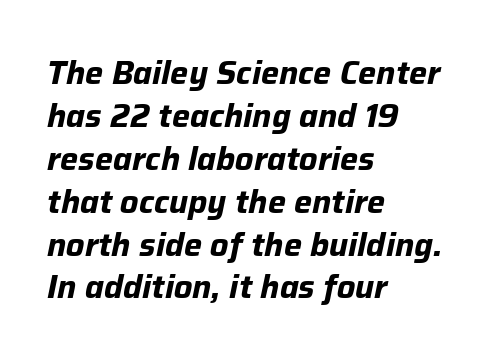
{"italic": "yes", "lean": "right", "slant_degrees": 12, "bold": "yes", "weight": "bold", "width": "normal", "stroke_contrast": "low", "x_height": "medium", "monospaced": "no", "underline": "no", "align": "left", "line_spacing": "normal", "line_spacing_ratio": 1.34, "letter_spacing": "normal", "letter_spacing_em": 0.0, "glyph_px": 32}
